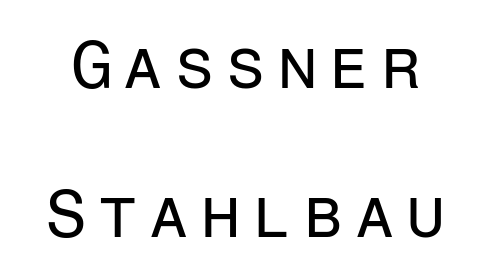
The image shows 67 px regular-weight sans-serif type, upright, monospaced; set loose line spacing (2.22x), not underlined; low stroke contrast and a medium x-height.
